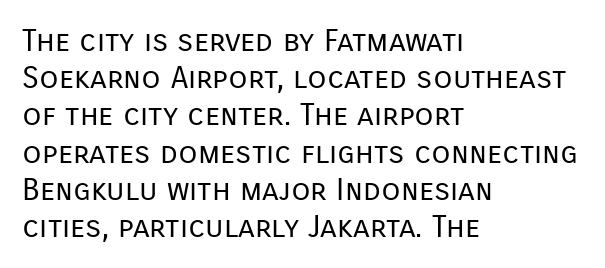
Q: Is the text bold? A: No.
Q: Is the text italic (slanted)? A: No, it is upright.
Q: Is the typeface a serif or a sans-serif typeface? A: Sans-serif.
Q: Is the text underlined? A: No.
Q: How is the paragraph aligned? A: Left-aligned.
Q: Is the spacing between letters normal or unusually wide? A: Normal.
Q: Width (condensed, normal, or wide)? A: Normal.
Q: Stroke contrast? A: Low.
Q: x-height? A: Medium.
Q: Monospaced? A: No.
